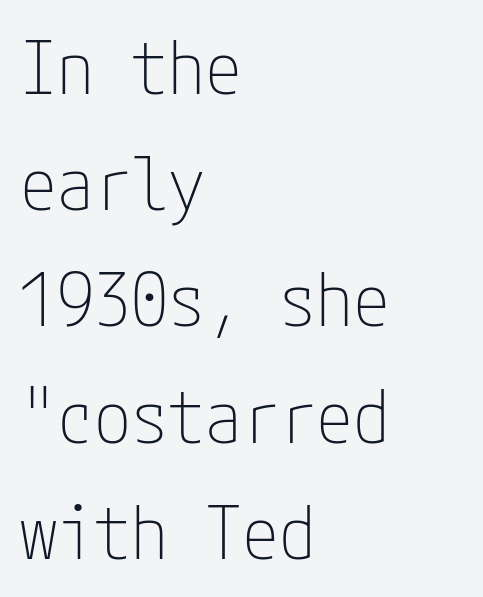
{"serif": "no", "italic": "no", "bold": "no", "weight": "thin", "width": "condensed", "stroke_contrast": "low", "x_height": "medium", "underline": "no", "align": "left", "line_spacing": "normal", "line_spacing_ratio": 1.57, "letter_spacing": "normal", "letter_spacing_em": 0.0, "glyph_px": 74}
